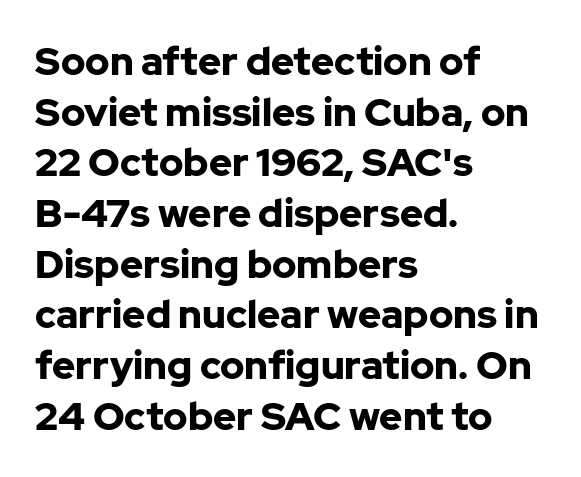
Bold? Absolutely — the strokes are thick and heavy. The designer left line spacing at the default. Looks like regular typesetting: each glyph gets only the width it needs. You could call the tracking neutral — neither tight nor loose.
